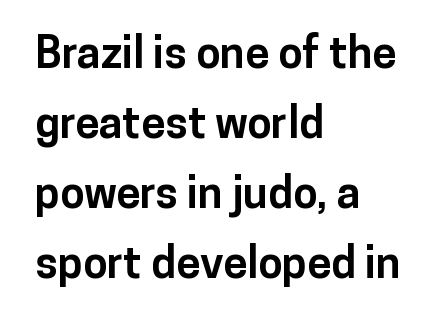
The image shows 44 px bold sans-serif type, upright; set left-aligned, normal line spacing (1.59x), normal letter spacing, not underlined; low stroke contrast and a medium x-height.
